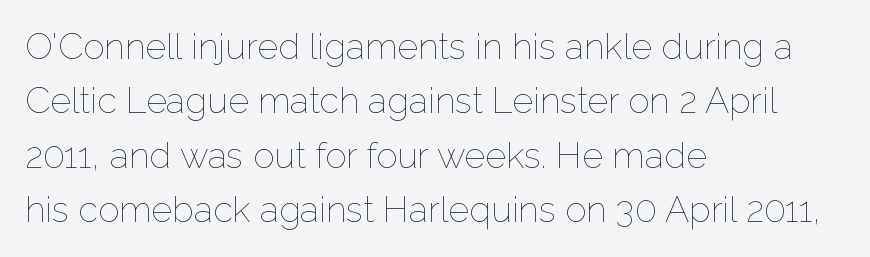
Stroke mass is kept to a normal reading level or below. The passage is arranged the way most books set body copy — flush left. The letters stand upright; this is a roman face. The area under the type is left untouched. This sample has the flowing, uneven cadence of proportional lettering.
